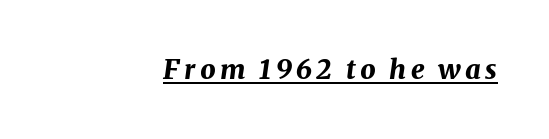
In terms of weight, the rendering is a true, heavy bold. Caption: multi-line text, flush right, ragged left. The specimen reads as italic at a glance. The specimen includes a rule beneath the text block's lines.
